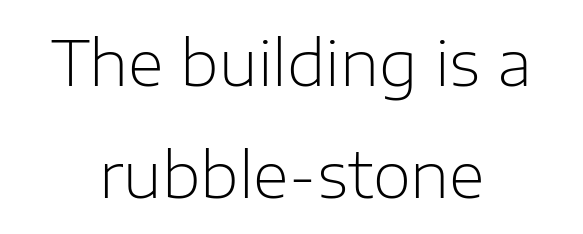
{"serif": "no", "italic": "no", "bold": "no", "weight": "light", "width": "normal", "stroke_contrast": "low", "x_height": "medium", "monospaced": "no", "underline": "no", "align": "center", "line_spacing_ratio": 1.8, "letter_spacing": "normal", "letter_spacing_em": 0.0, "glyph_px": 62}
